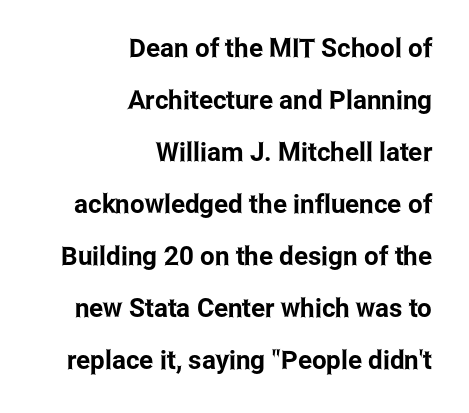
The image shows 26 px text type, upright; set right-aligned, loose line spacing (2.0x), normal letter spacing, not underlined.
